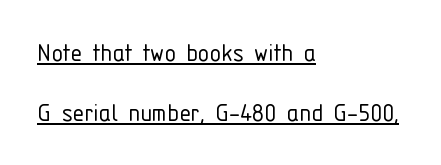
The image shows 29 px light, condensed sans-serif type, upright; set left-aligned, loose line spacing (2.07x), normal letter spacing, underlined; low stroke contrast and a medium x-height.
